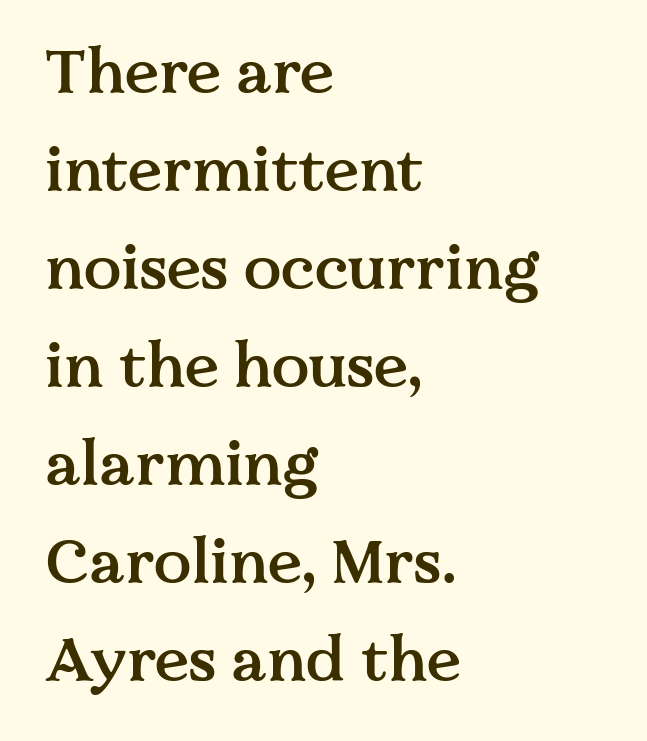
Looks like regular typesetting: each glyph gets only the width it needs. Rule under the text: the space is simply empty. Words appear dense and cohesive because spacing is normal. A bit beefed up — I'd call it semibold rather than bold. Do the letters lean? They stand straight. These lines sit exactly where default settings would place them.
